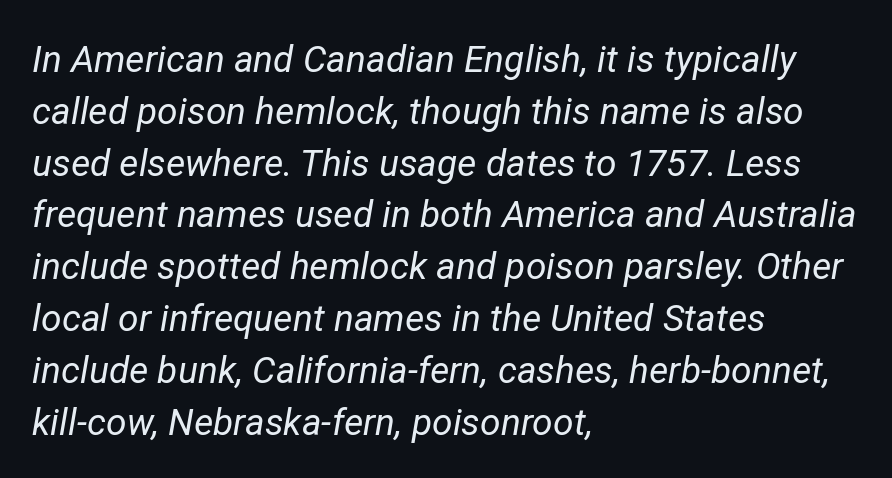
The image shows 37 px regular-weight type, italic (leaning right); set left-aligned, normal line spacing (1.4x), normal letter spacing, not underlined; low stroke contrast and a medium x-height.
